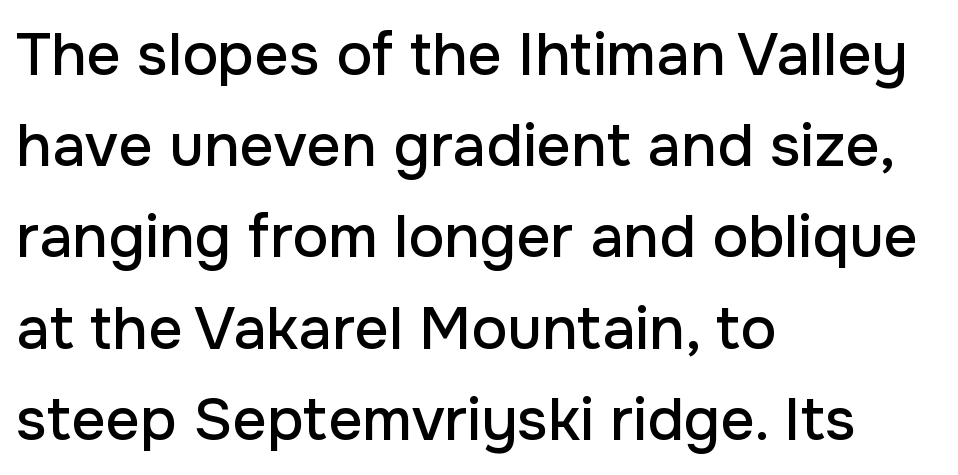
The image shows 60 px sans-serif type, upright; set left-aligned, normal line spacing (1.52x), normal letter spacing, not underlined; low stroke contrast and a medium x-height.
